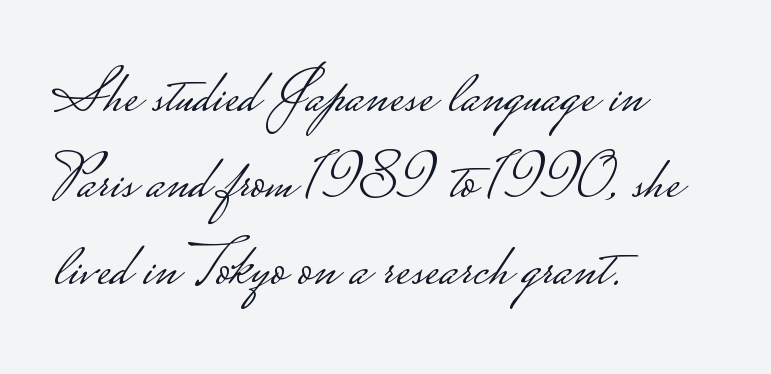
One-word summary of the alignment: left. Anything drawn beneath the words? Only blank space. Examine the stroke ends and you'll find no serifs. No extra tracking has been applied to these lines. The face looks like a standard text weight, possibly lighter.
